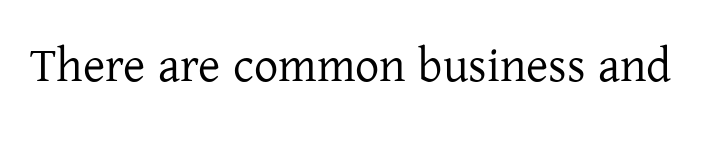
{"serif": "yes", "italic": "no", "width": "normal", "stroke_contrast": "low", "x_height": "medium", "monospaced": "no", "underline": "no", "letter_spacing": "normal", "letter_spacing_em": 0.0, "glyph_px": 48}
